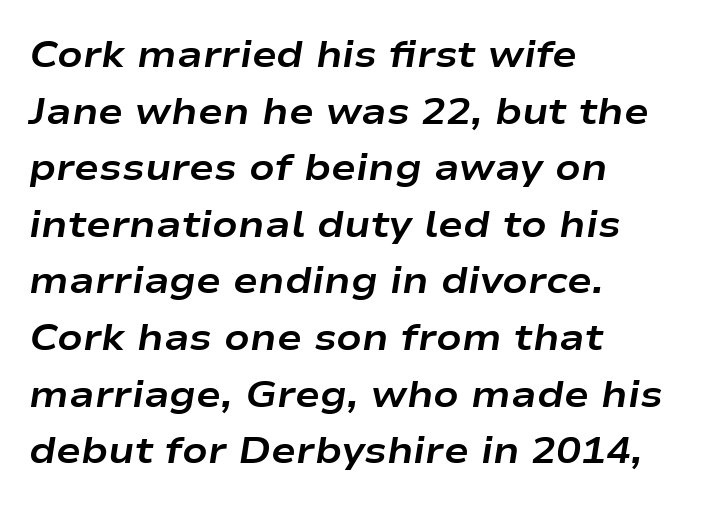
{"italic": "yes", "lean": "right", "slant_degrees": 9, "bold": "yes", "weight": "bold", "width": "wide", "stroke_contrast": "low", "x_height": "medium", "monospaced": "no", "underline": "no", "align": "left", "line_spacing": "normal", "line_spacing_ratio": 1.53, "letter_spacing": "normal", "letter_spacing_em": 0.0, "glyph_px": 37}
